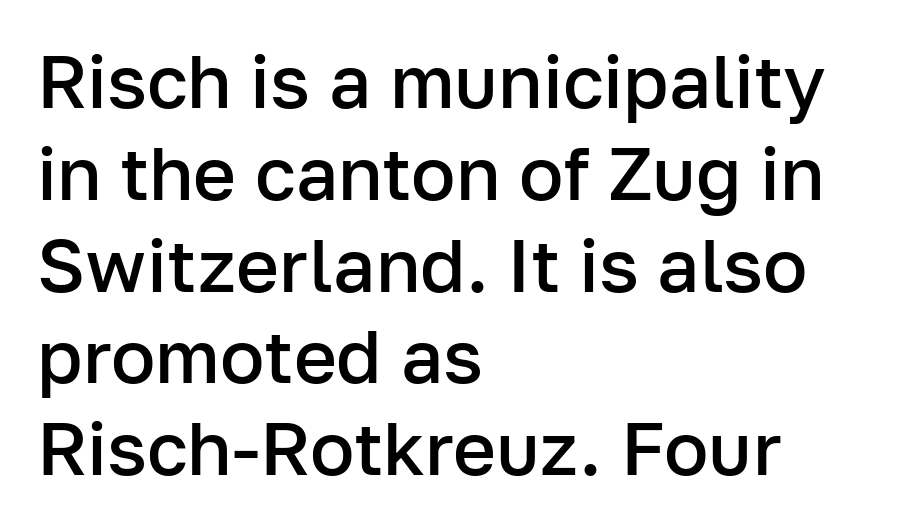
Does the lettering tilt? It doesn't — this is upright. Lines of text with bare space underneath. Short and long lines alike share a common starting point at left. Letterform terminals end flat and unadorned throughout the passage. Bold? Not quite — semibold, heavier than regular but stopping short. Observe the ordinary spacing: letters are neighbours, not strangers.
